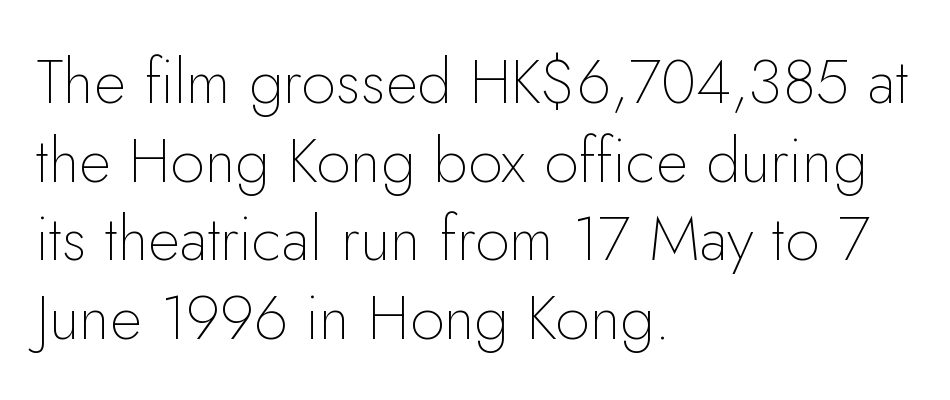
{"serif": "no", "italic": "no", "bold": "no", "weight": "thin", "width": "normal", "stroke_contrast": "low", "x_height": "small", "monospaced": "no", "underline": "no", "align": "left", "line_spacing": "normal", "line_spacing_ratio": 1.27, "letter_spacing": "normal", "letter_spacing_em": 0.0, "glyph_px": 62}
